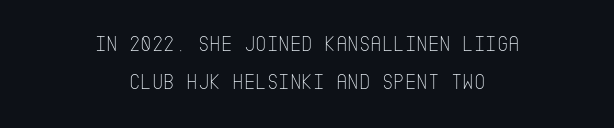
{"italic": "no", "bold": "no", "underline": "no", "align": "center", "line_spacing_ratio": 1.73, "letter_spacing": "normal", "letter_spacing_em": 0.0, "glyph_px": 22}
